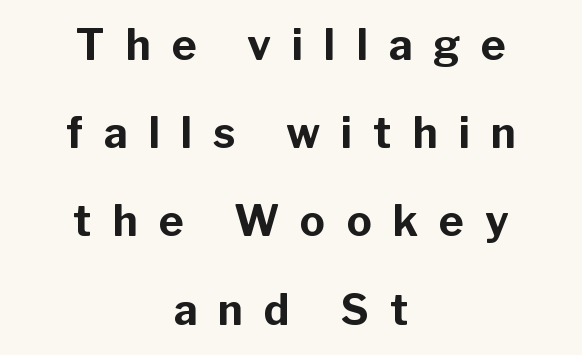
The image shows 42 px bold sans-serif type, upright; set centered, loose line spacing (2.1x), unusually wide letter spacing (+0.5 em), not underlined; low stroke contrast and a medium x-height.
